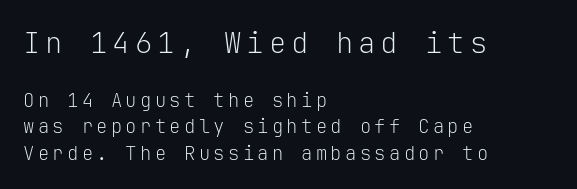
Q: Is the text bold? A: No.
Q: Is the text italic (slanted)? A: No, it is upright.
Q: Is the typeface a serif or a sans-serif typeface? A: Sans-serif.
Q: Is the text underlined? A: No.
Q: How is the paragraph aligned? A: Left-aligned.
Q: Is the spacing between lines tight, normal or loose? A: Normal.
Q: Which block of text is set in a larger size, the first (top) or the second (bottom)? A: The first (top) one.
Q: Width (condensed, normal, or wide)? A: Normal.
Q: Stroke contrast? A: Low.
Q: x-height? A: Medium.
Q: Monospaced? A: Yes.
